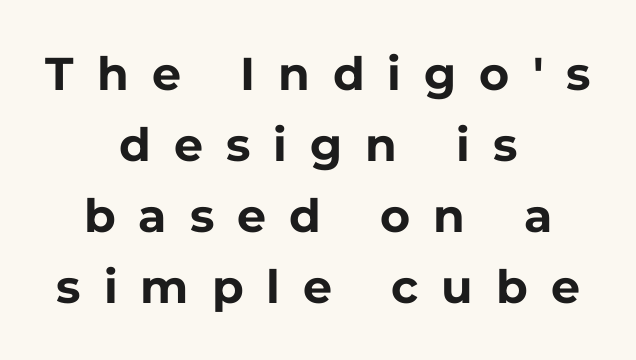
The image shows 46 px bold sans-serif type, upright; set centered, normal line spacing (1.54x), unusually wide letter spacing (+0.5 em), not underlined; low stroke contrast and a medium x-height.
